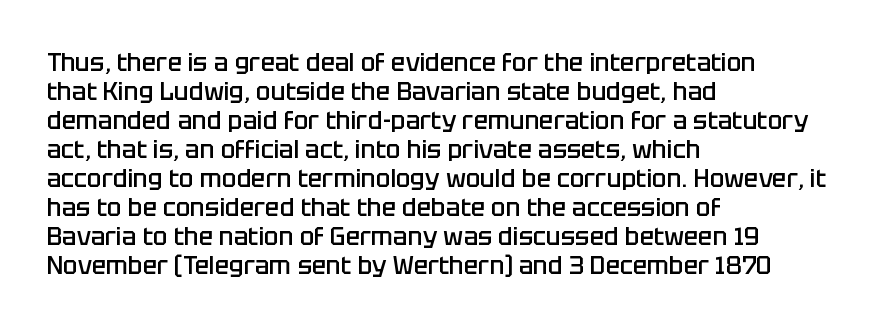
The image shows 24 px text type, upright; set left-aligned, line spacing 1.21x, normal letter spacing, not underlined.
